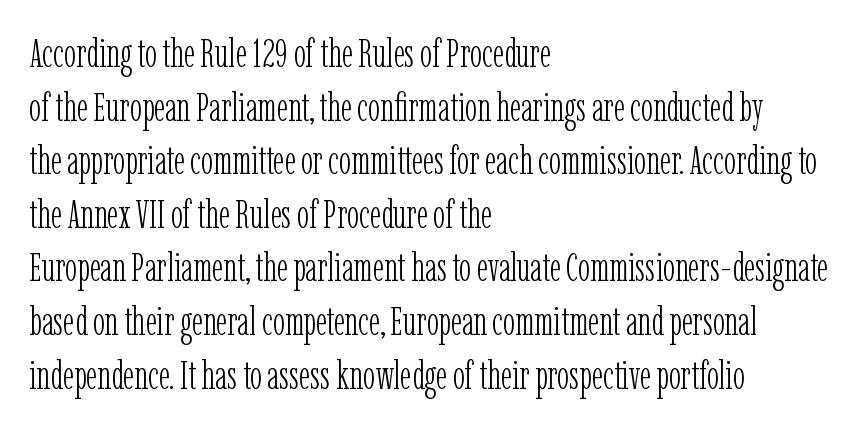
Between one letter and the next there's only the usual sliver of space. Compared with a centered layout, this one pins lines to the left instead. This sample has the flowing, uneven cadence of proportional lettering. Lines of text with bare space underneath. In terms of letterform style, serifs are clearly present. Caption: face not bold, strokes unweighted.
